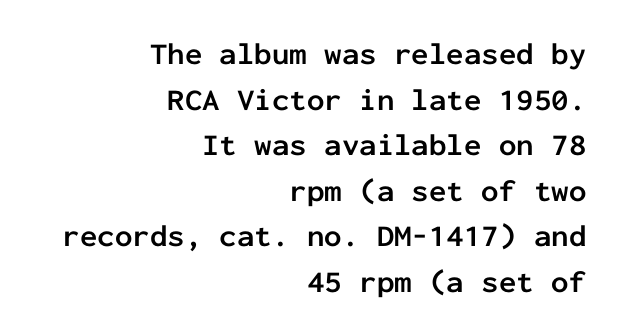
{"serif": "no", "italic": "no", "bold": "yes", "weight": "semibold", "width": "normal", "stroke_contrast": "low", "x_height": "medium", "monospaced": "yes", "underline": "no", "align": "right", "line_spacing": "normal", "line_spacing_ratio": 1.47, "letter_spacing": "normal", "letter_spacing_em": 0.0, "glyph_px": 31}
